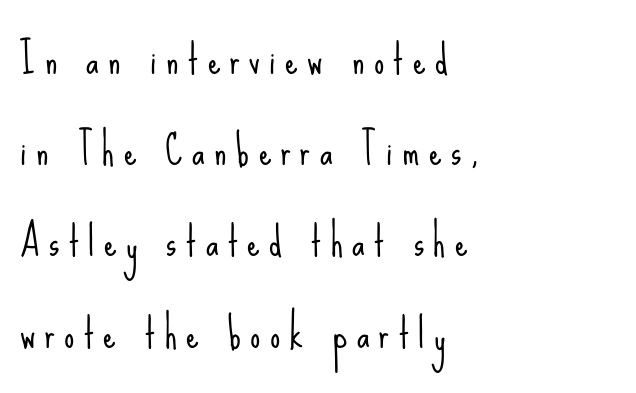
The letters are spread apart with noticeably loose tracking. Posture: upright roman. Unmarked baselines from the first word to the last. The passage shown is not bold in any degree.
